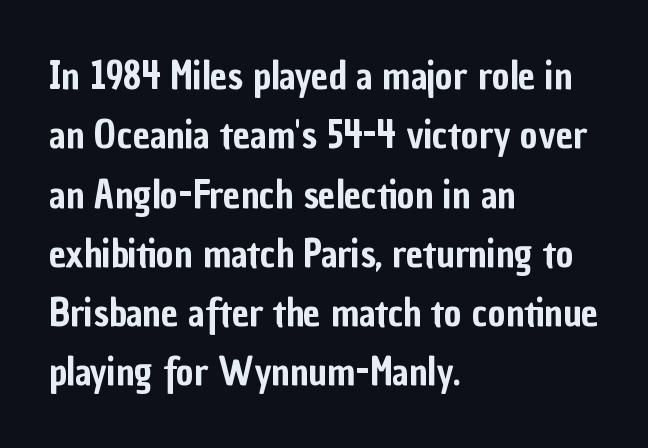
If you drew a line through each stem, it would be perfectly vertical. Evenly set lines give the paragraph a standard silhouette. Standard letterfit; no display-style spreading of the glyphs. Rule under the text: the space is simply empty.
